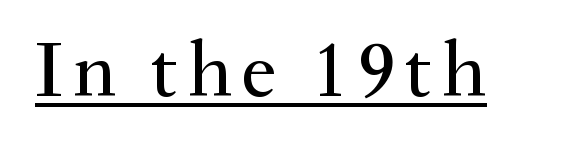
The image shows 80 px serif type, upright; set underlined; medium stroke contrast and a small x-height.
